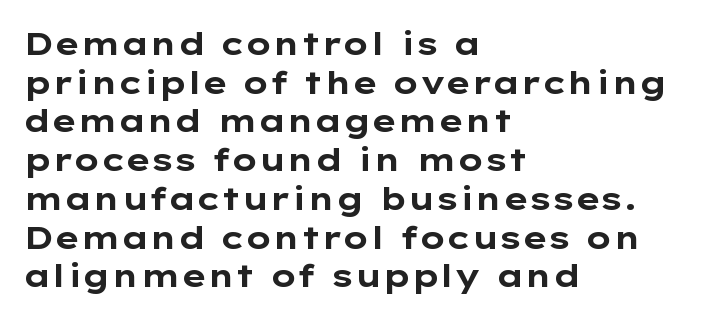
Q: Is the text bold? A: Yes.
Q: Is the text italic (slanted)? A: No, it is upright.
Q: Is the typeface a serif or a sans-serif typeface? A: Sans-serif.
Q: Is the text underlined? A: No.
Q: How is the paragraph aligned? A: Left-aligned.
Q: Is the spacing between letters normal or unusually wide? A: Normal.
Q: Width (condensed, normal, or wide)? A: Wide.
Q: Stroke contrast? A: Low.
Q: x-height? A: Medium.
Q: Monospaced? A: No.
